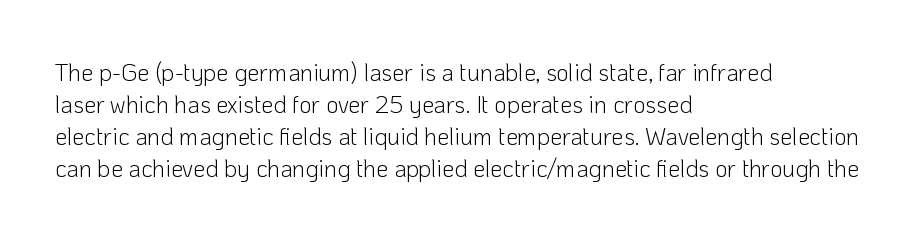
A bare baseline throughout the passage. Does the lettering tilt? It doesn't — this is upright. Leftover space on each line is placed entirely after the last word. Regarding leading, the lines here are spaced in the standard way. Inter-character spacing is left at the font's built-in metrics. Compared with a typical body face, this is equally light or lighter still.
